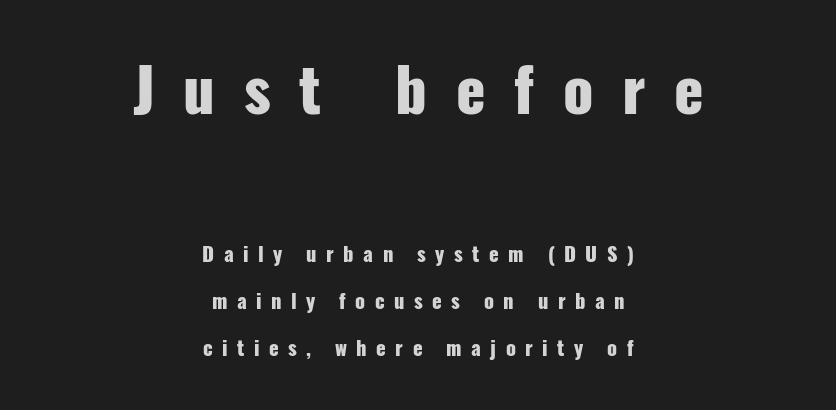
Rendered with straight, roman letterforms. Whoever set this made the first block the dominant, larger element. The letters carry no serifs — their stems end cleanly without finishing strokes. These lines stack symmetrically, like a column narrowing and widening about its center. Caption: bold face, heavy strokes.
